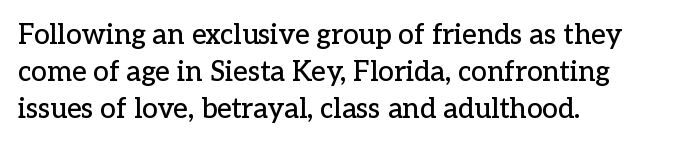
Q: Is the text italic (slanted)? A: No, it is upright.
Q: Is the typeface a serif or a sans-serif typeface? A: Serif.
Q: Is the text underlined? A: No.
Q: How is the paragraph aligned? A: Left-aligned.
Q: Is the spacing between letters normal or unusually wide? A: Normal.
Q: Is the spacing between lines tight, normal or loose? A: Normal.
Q: Width (condensed, normal, or wide)? A: Normal.
Q: Stroke contrast? A: Low.
Q: x-height? A: Medium.
Q: Monospaced? A: No.
